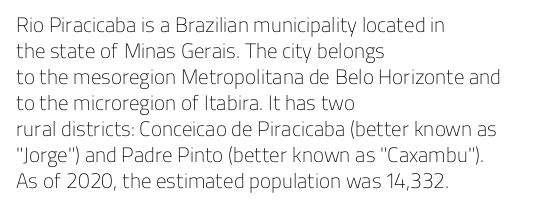
The typography opts for an upright posture over an oblique one. Unmarked baselines from the first word to the last. Students, note that the glyphs here touch the page at normal intervals. Which margin do the lines hug? The left one — the right edge is uneven. The typesetting does not lean heavy: it is not bold.
